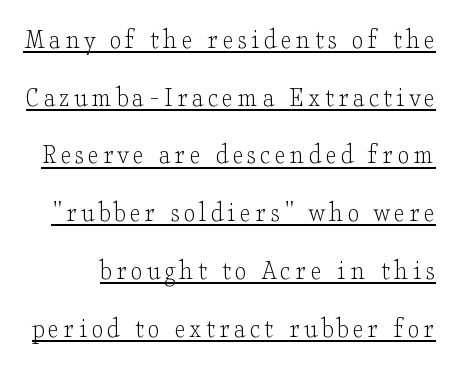
Q: Is the text bold? A: No.
Q: Is the text italic (slanted)? A: No, it is upright.
Q: Is the typeface a serif or a sans-serif typeface? A: Serif.
Q: Is the text underlined? A: Yes.
Q: Is the spacing between lines tight, normal or loose? A: Loose.
Q: Width (condensed, normal, or wide)? A: Wide.
Q: Stroke contrast? A: Low.
Q: x-height? A: Small.
Q: Monospaced? A: No.
